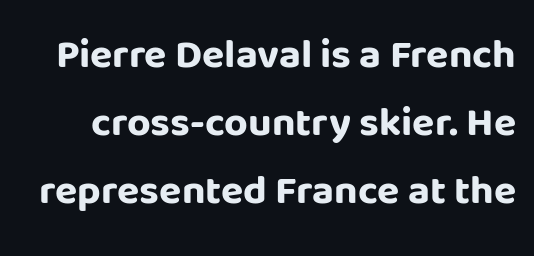
Unlike italic type, these characters show no tilt at all. The space between consecutive lines is moderate. The passage shown is typed in a proportional face where columns would drift. Compared with an ordinary text face, these strokes are far heavier — a full bold. The type family on display is of the sans-serif kind. Clear beneath every line of the passage.
